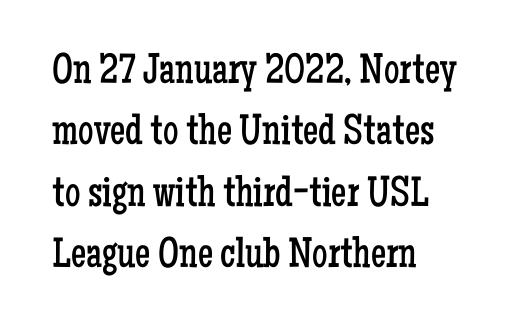
Q: Is the text bold? A: No.
Q: Is the text italic (slanted)? A: No, it is upright.
Q: Is the typeface a serif or a sans-serif typeface? A: Serif.
Q: Is the text underlined? A: No.
Q: How is the paragraph aligned? A: Left-aligned.
Q: Is the spacing between letters normal or unusually wide? A: Normal.
Q: Is the spacing between lines tight, normal or loose? A: Normal.
Q: Width (condensed, normal, or wide)? A: Condensed.
Q: Stroke contrast? A: Low.
Q: x-height? A: Medium.
Q: Monospaced? A: No.
